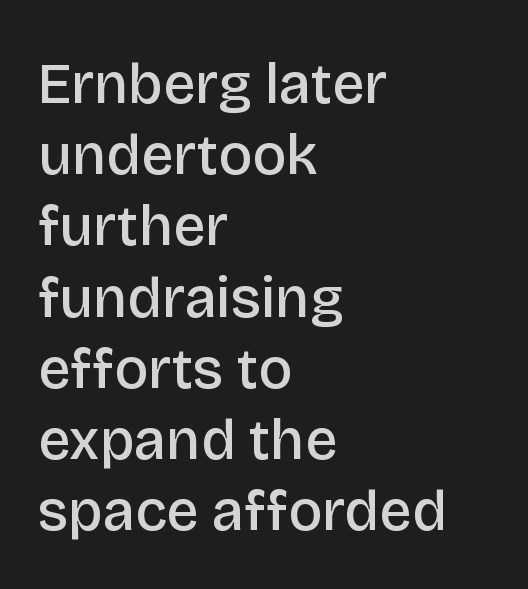
The image shows 57 px semibold sans-serif type, upright; set left-aligned, normal line spacing (1.25x), normal letter spacing, not underlined; low stroke contrast and a large x-height.
